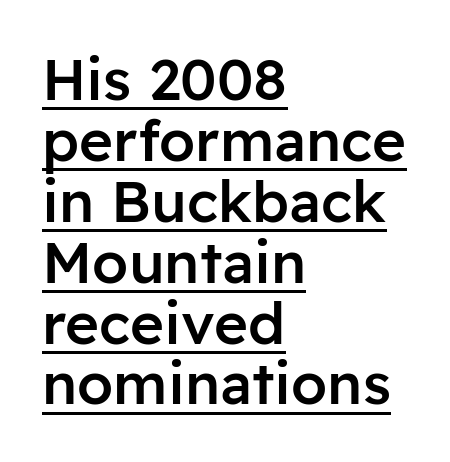
Horizontal alignment here is leftward, the default for most running prose. Nope, no serifs anywhere on these letters. Vertical spacing — tight. Does the weight exceed regular? Yes, but only to semibold. Tall strokes in this sample are plumb rather than angled.
